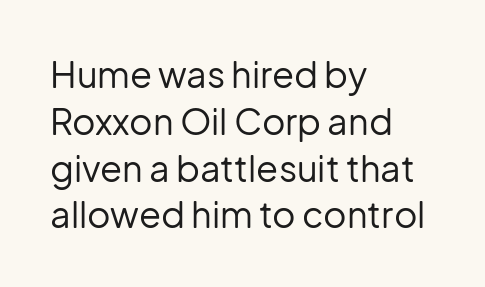
Character widths vary here, with narrow letters taking less room than wide ones. No extra ink here — the face is not bold. These lines are set flush left with a ragged right edge. Does extra space separate the letters? No, they use regular spacing. This is the regular roman posture of the typeface. Look at the bottom of the vertical strokes: they stop flat, with no serifs.
